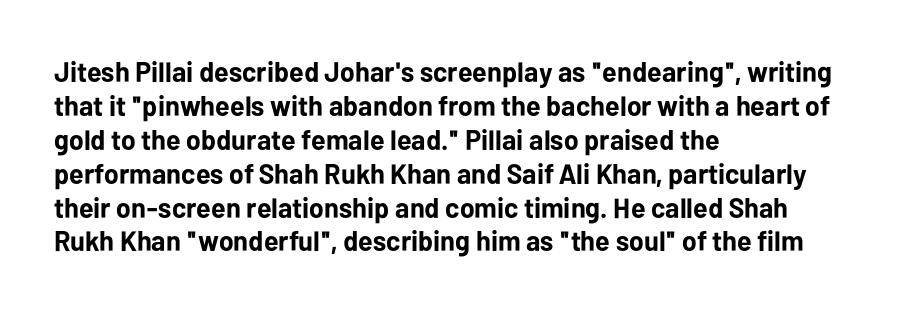
Q: Is the text bold? A: Yes.
Q: Is the text italic (slanted)? A: No, it is upright.
Q: Is the typeface a serif or a sans-serif typeface? A: Sans-serif.
Q: Is the text underlined? A: No.
Q: How is the paragraph aligned? A: Left-aligned.
Q: Is the spacing between letters normal or unusually wide? A: Normal.
Q: Width (condensed, normal, or wide)? A: Normal.
Q: Stroke contrast? A: Low.
Q: x-height? A: Medium.
Q: Monospaced? A: No.
